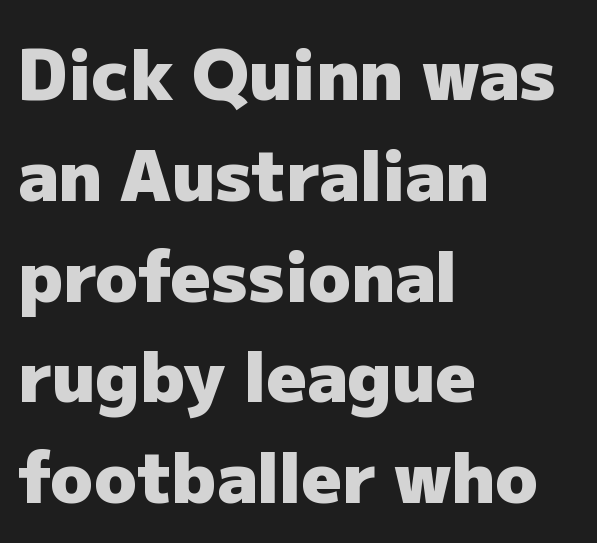
{"serif": "no", "italic": "no", "bold": "yes", "weight": "heavy", "width": "normal", "stroke_contrast": "low", "x_height": "medium", "monospaced": "no", "underline": "no", "align": "left", "line_spacing": "normal", "line_spacing_ratio": 1.44, "letter_spacing": "normal", "letter_spacing_em": 0.0, "glyph_px": 70}
